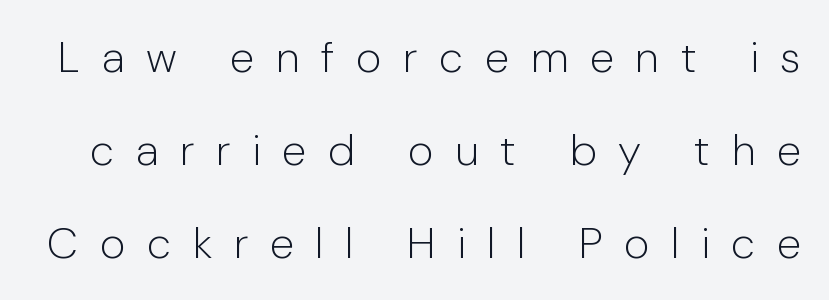
This sample has the flowing, uneven cadence of proportional lettering. Widely set lines give the paragraph a tall, airy silhouette. Are there feet on the stems? There aren't — it's a sans. Here the glyphs are tracked loosely, breaking word shapes into spaced letters.
